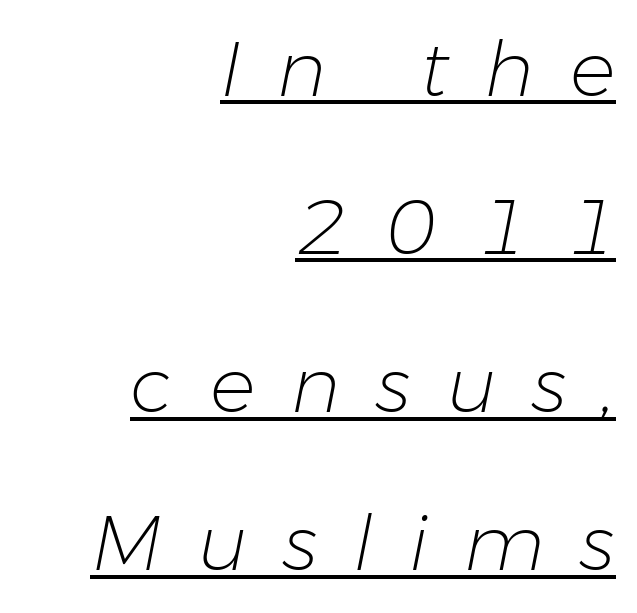
The lettering is marked with a stroke running underneath it. Proportional: the letters do not fall into vertical columns. Letters have the restrained weight of plain body copy at most. The line-height multiplier appears high, well above default.
